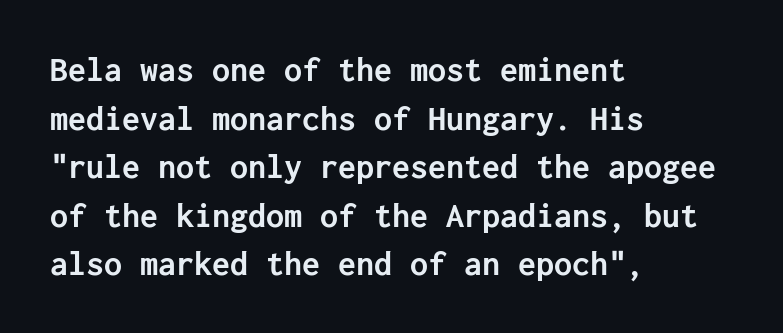
Rule under the text: the space is simply empty. Baseline-to-baseline distance is the conventional proportion of letter height. Classification — sans serif. The setting favours the left margin, as ordinary paragraphs usually do. Emphasis by weight is at full strength: bold.
